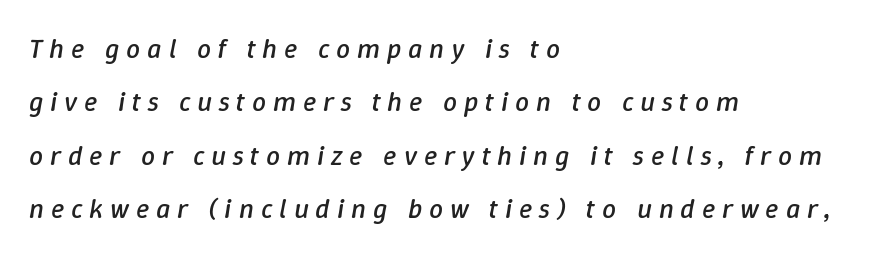
The image shows 28 px regular-weight type, italic (leaning right); set left-aligned, loose line spacing (1.91x), unusually wide letter spacing (+0.24 em), not underlined; low stroke contrast and a medium x-height.
